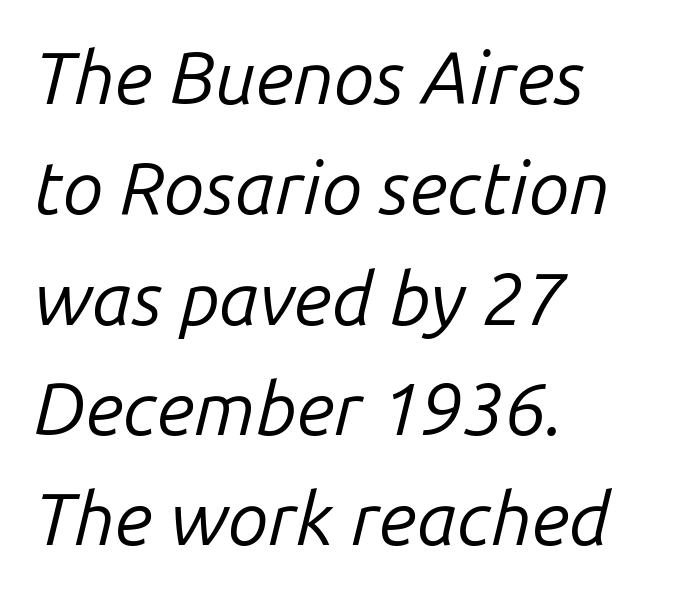
The image shows 74 px regular-weight type, italic (leaning right); set left-aligned, normal line spacing (1.49x), normal letter spacing, not underlined; low stroke contrast and a medium x-height.
